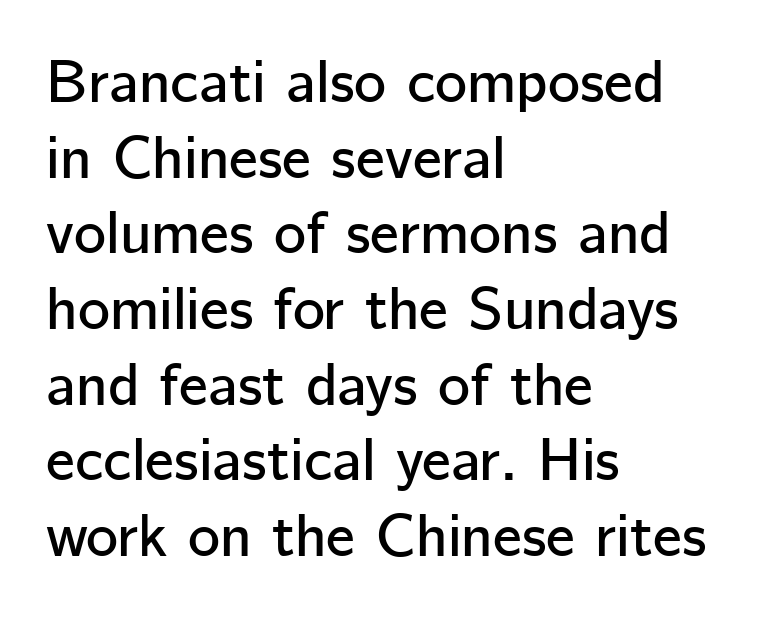
These lines were composed using upright roman letters. Typeset ragged right — the left edge is the straight one. Observe the absence of serifs on each vertical stroke in this sample. The glyphs are unaccompanied by any horizontal stroke below them.
